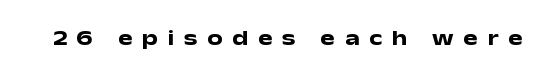
Q: Is the text bold? A: Yes.
Q: Is the text italic (slanted)? A: No, it is upright.
Q: Is the text underlined? A: No.
Q: Is the spacing between letters normal or unusually wide? A: Unusually wide.
